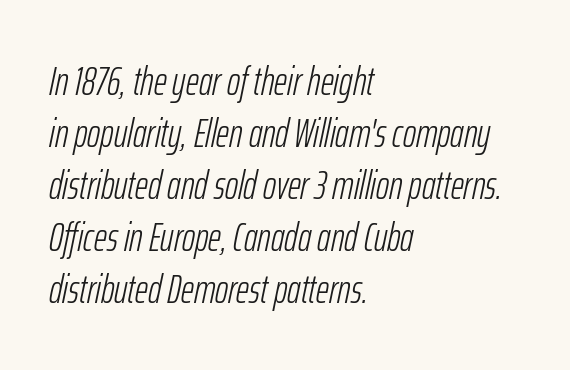
Q: Is the text bold? A: No.
Q: Is the text italic (slanted)? A: Yes, it leans right by about 12 degrees.
Q: Is the text underlined? A: No.
Q: How is the paragraph aligned? A: Left-aligned.
Q: Is the spacing between letters normal or unusually wide? A: Normal.
Q: Is the spacing between lines tight, normal or loose? A: Normal.
Q: Width (condensed, normal, or wide)? A: Condensed.
Q: Stroke contrast? A: Low.
Q: x-height? A: Medium.
Q: Monospaced? A: No.
